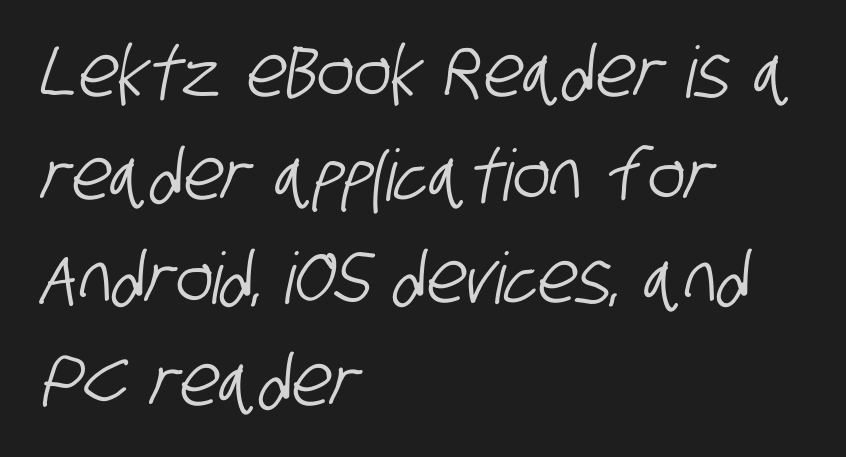
{"serif": "no", "width": "condensed", "stroke_contrast": "low", "x_height": "large", "monospaced": "no", "underline": "no", "align": "left", "line_spacing": "normal", "line_spacing_ratio": 1.45, "letter_spacing": "normal", "letter_spacing_em": 0.0, "glyph_px": 71}
